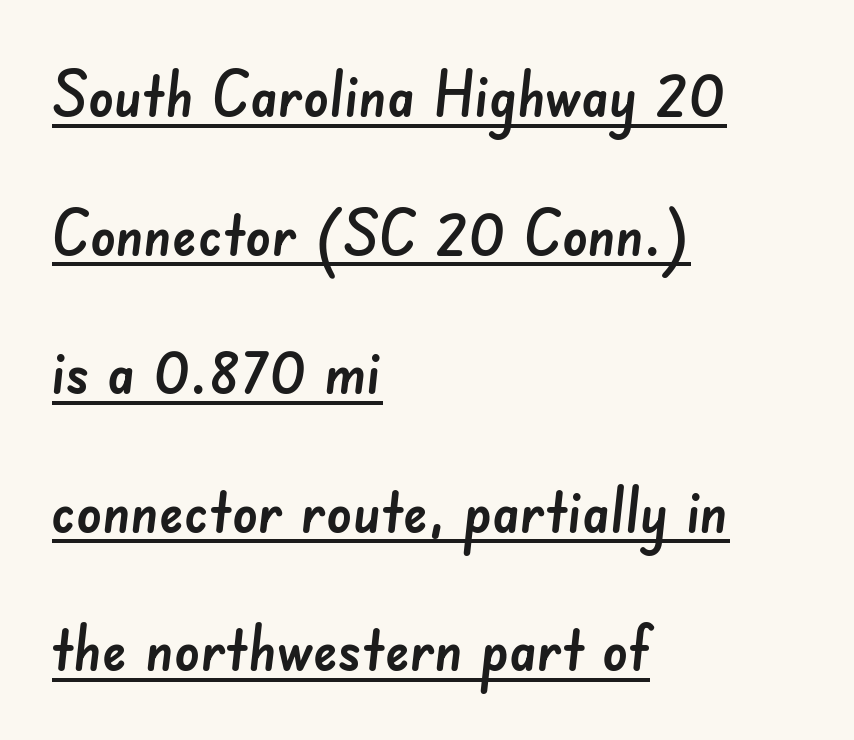
This block would shrink considerably if given ordinary leading; it's expanded now. The letters advance in unequal steps, a hallmark of proportional type. The typesetter chose a ragged-right arrangement here. Examine the stroke ends and you'll find no serifs. The glyphs are accompanied by a horizontal stroke just below them.
